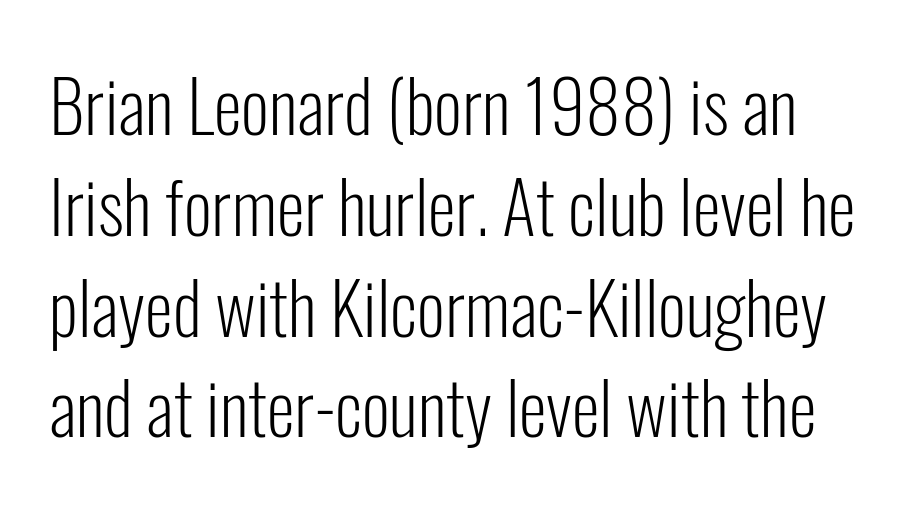
Q: Is the text bold? A: No.
Q: Is the text italic (slanted)? A: No, it is upright.
Q: Is the typeface a serif or a sans-serif typeface? A: Sans-serif.
Q: Is the text underlined? A: No.
Q: Is the spacing between letters normal or unusually wide? A: Normal.
Q: Is the spacing between lines tight, normal or loose? A: Normal.
Q: Width (condensed, normal, or wide)? A: Condensed.
Q: Stroke contrast? A: Low.
Q: x-height? A: Medium.
Q: Monospaced? A: No.
